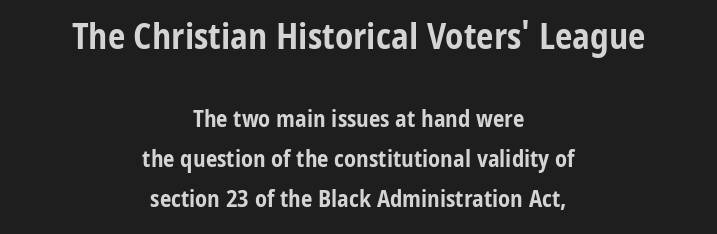
The image shows 35 px bold, condensed sans-serif type, upright; set centered, line spacing 1.74x, normal letter spacing, not underlined; the first (top) block is 1.52x larger; low stroke contrast and a medium x-height.
